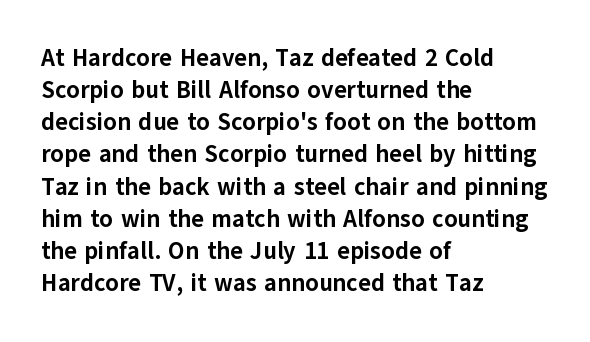
Q: Is the text bold? A: Yes.
Q: Is the text italic (slanted)? A: No, it is upright.
Q: Is the text underlined? A: No.
Q: How is the paragraph aligned? A: Left-aligned.
Q: Is the spacing between letters normal or unusually wide? A: Normal.
Q: Is the spacing between lines tight, normal or loose? A: Normal.
